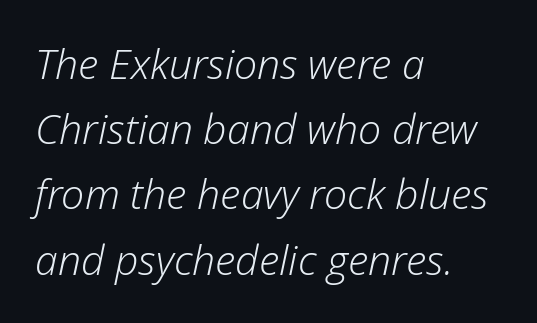
The image shows 41 px light type, italic (leaning right); set left-aligned, normal line spacing (1.59x), normal letter spacing, not underlined; low stroke contrast and a medium x-height.
